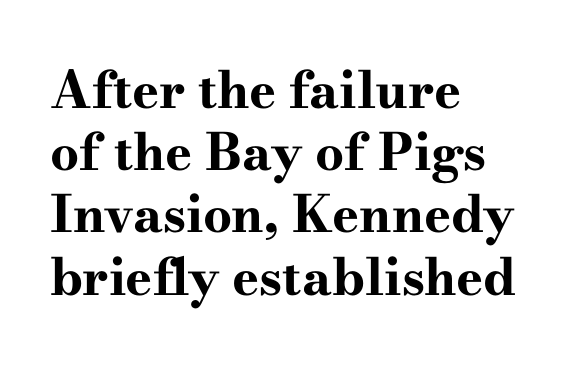
The image shows 51 px bold, wide serif type, upright; set left-aligned, line spacing 1.22x, normal letter spacing, not underlined; high stroke contrast and a small x-height.
